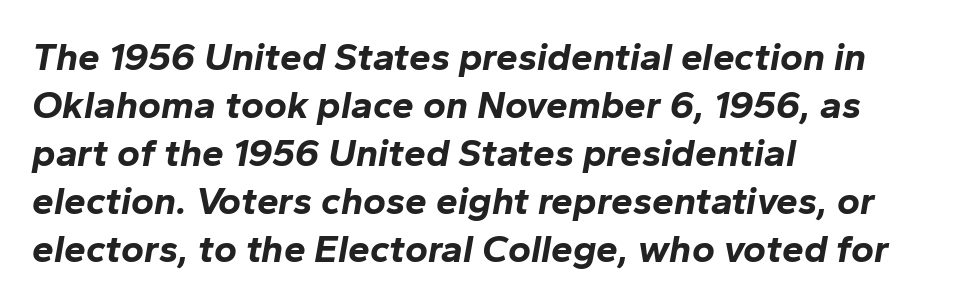
Q: Is the text bold? A: Yes.
Q: Is the text italic (slanted)? A: Yes, it leans right by about 10 degrees.
Q: Is the text underlined? A: No.
Q: How is the paragraph aligned? A: Left-aligned.
Q: Is the spacing between letters normal or unusually wide? A: Normal.
Q: Width (condensed, normal, or wide)? A: Normal.
Q: Stroke contrast? A: Low.
Q: x-height? A: Medium.
Q: Monospaced? A: No.
